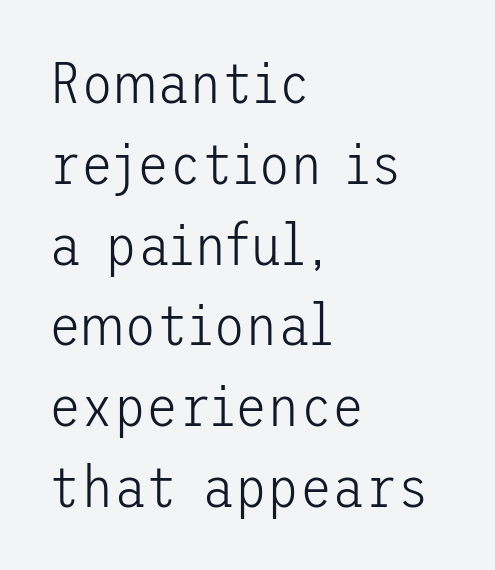
The lines in this sample share a left origin and differ only in where they stop. In terms of posture, this sample is upright. I'd call this a sans setting — the letters go barefoot. Evenly set lines give the paragraph a standard silhouette.
